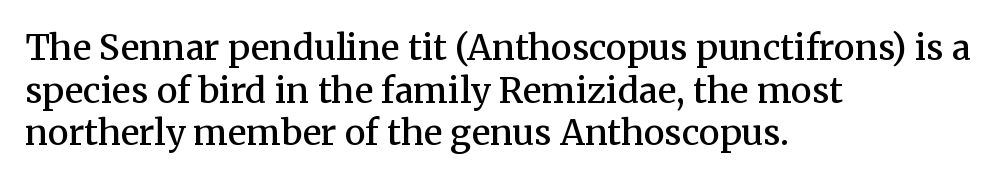
The image shows 35 px semibold serif type, upright; set left-aligned, line spacing 1.22x, normal letter spacing, not underlined; medium stroke contrast and a medium x-height.
